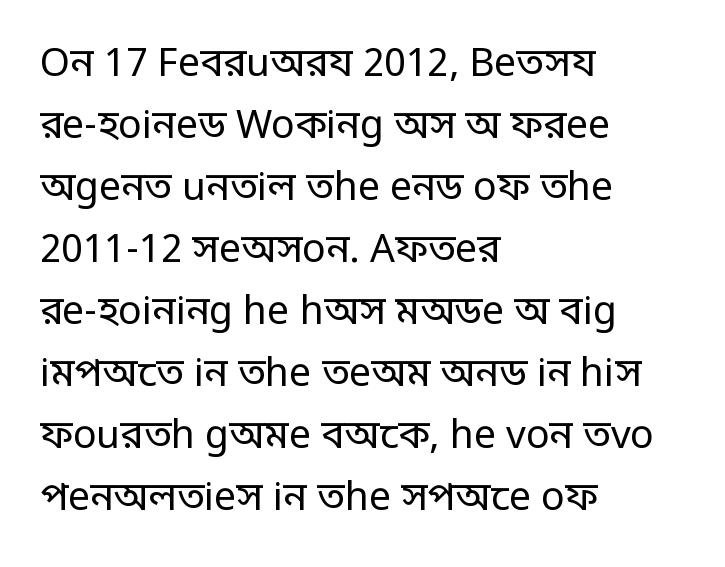
Is there any slant? The stems are plumb. Observe the absence of serifs on each vertical stroke in this sample. This is not heavy type; no bold has been used. Each new line begins a customary step beneath the previous one. The passage shown is typed in a proportional face where columns would drift. You could call the tracking neutral — neither tight nor loose.
